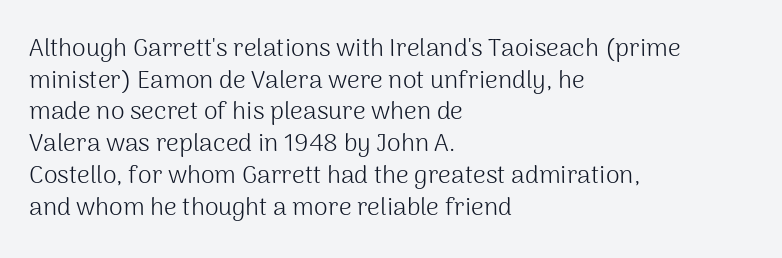
{"italic": "no", "bold": "no", "underline": "no", "align": "left", "line_spacing": "normal", "line_spacing_ratio": 1.27, "letter_spacing": "normal", "letter_spacing_em": 0.0, "glyph_px": 25}
